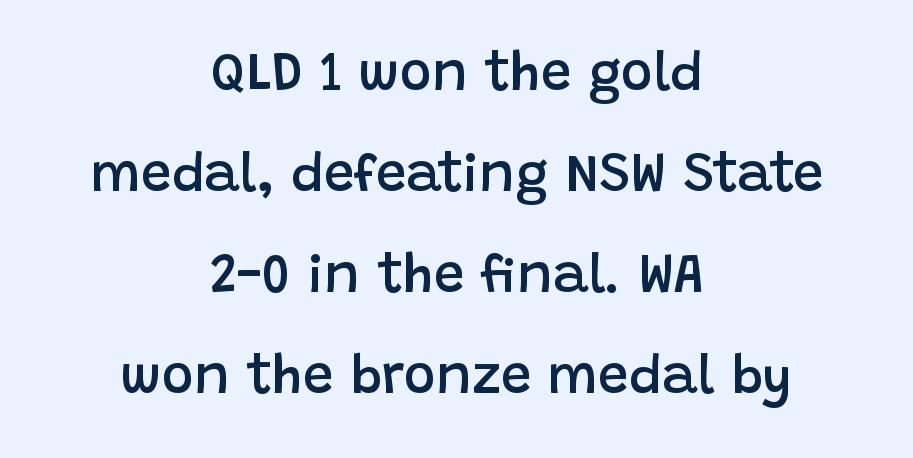
{"serif": "no", "italic": "no", "bold": "semi", "weight": "semibold", "width": "normal", "stroke_contrast": "low", "x_height": "large", "monospaced": "no", "underline": "no", "align": "center", "line_spacing_ratio": 1.87, "letter_spacing": "normal", "letter_spacing_em": 0.0, "glyph_px": 54}
